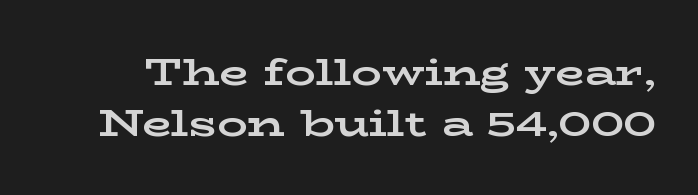
{"serif": "yes", "italic": "no", "bold": "yes", "weight": "bold", "width": "wide", "stroke_contrast": "low", "x_height": "medium", "monospaced": "no", "underline": "no", "line_spacing": "normal", "line_spacing_ratio": 1.34, "letter_spacing": "normal", "letter_spacing_em": 0.0, "glyph_px": 38}
